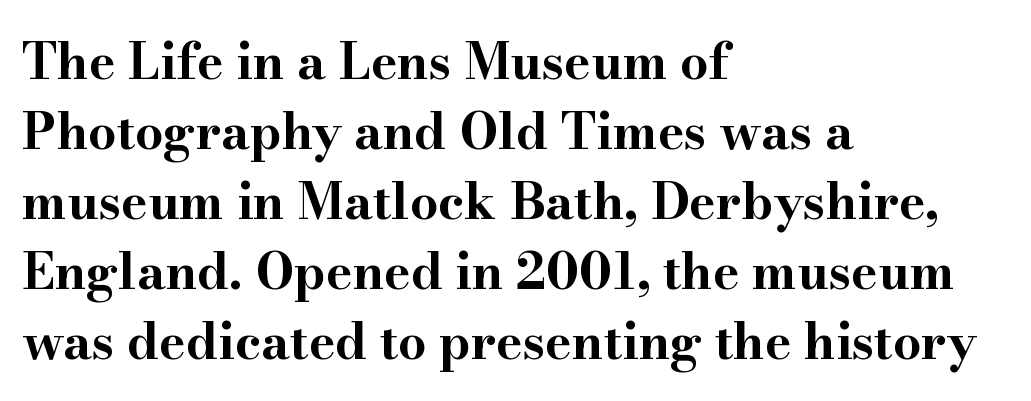
Q: Is the text bold? A: Yes.
Q: Is the text italic (slanted)? A: No, it is upright.
Q: Is the typeface a serif or a sans-serif typeface? A: Serif.
Q: Is the text underlined? A: No.
Q: How is the paragraph aligned? A: Left-aligned.
Q: Is the spacing between letters normal or unusually wide? A: Normal.
Q: Is the spacing between lines tight, normal or loose? A: Normal.
Q: Width (condensed, normal, or wide)? A: Wide.
Q: Stroke contrast? A: High.
Q: x-height? A: Small.
Q: Monospaced? A: No.
